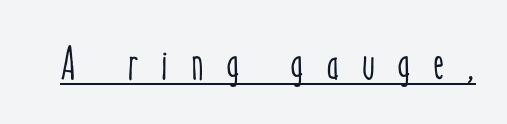
Q: Is the text italic (slanted)? A: No, it is upright.
Q: Is the text underlined? A: Yes.
Q: Is the spacing between letters normal or unusually wide? A: Unusually wide.
Q: Width (condensed, normal, or wide)? A: Condensed.
Q: Stroke contrast? A: Low.
Q: x-height? A: Medium.
Q: Monospaced? A: No.
